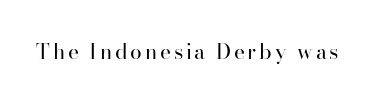
Q: Is the text bold? A: No.
Q: Is the text italic (slanted)? A: No, it is upright.
Q: Is the text underlined? A: No.
